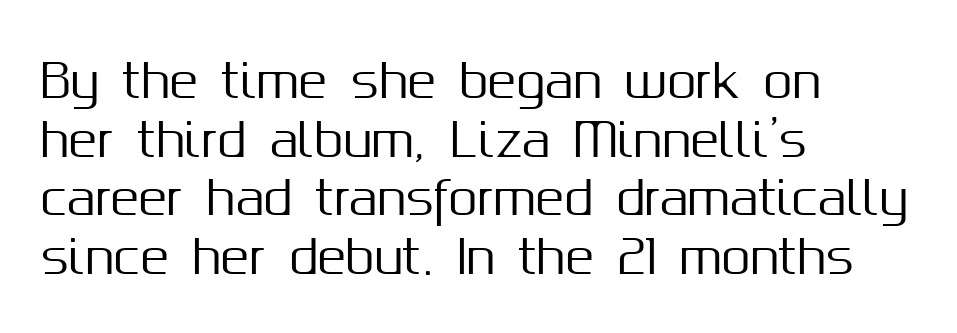
Q: Is the text italic (slanted)? A: No, it is upright.
Q: Is the typeface a serif or a sans-serif typeface? A: Sans-serif.
Q: Is the text underlined? A: No.
Q: How is the paragraph aligned? A: Left-aligned.
Q: Is the spacing between letters normal or unusually wide? A: Normal.
Q: Is the spacing between lines tight, normal or loose? A: Normal.
Q: Width (condensed, normal, or wide)? A: Normal.
Q: Stroke contrast? A: Medium.
Q: x-height? A: Medium.
Q: Monospaced? A: No.
